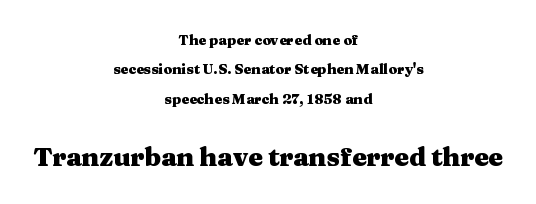
The image shows 26 px bold type, upright; set centered, loose line spacing (2.09x), normal letter spacing, not underlined; the second (bottom) block is 1.86x larger.
